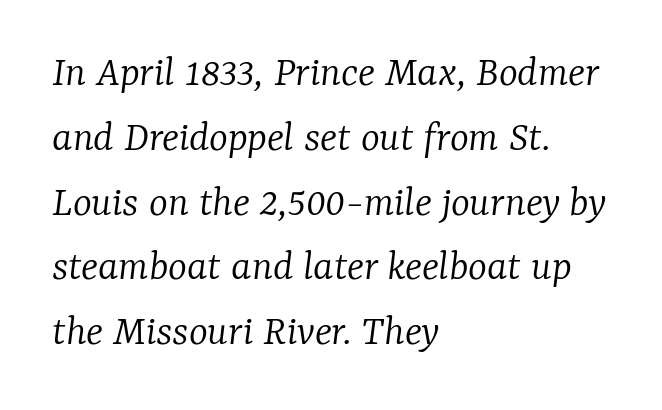
The image shows 45 px light serif type, italic (leaning right); set left-aligned, normal line spacing (1.44x), normal letter spacing, not underlined; low stroke contrast and a medium x-height.
